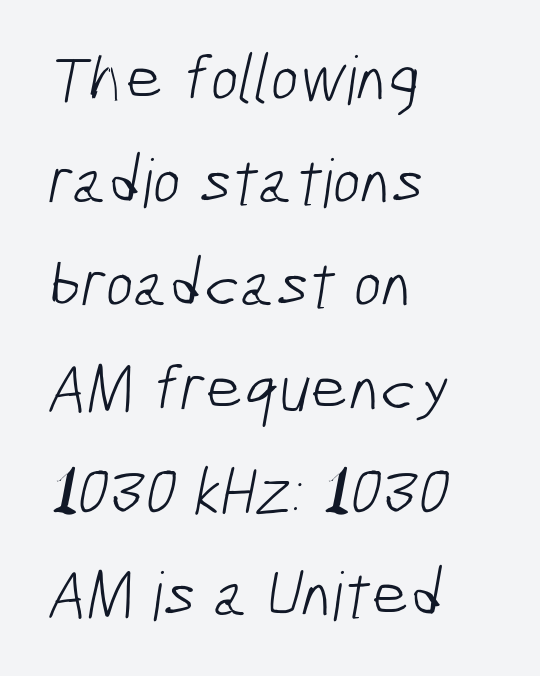
{"serif": "no", "bold": "no", "weight": "light", "width": "condensed", "stroke_contrast": "low", "x_height": "medium", "monospaced": "no", "underline": "no", "align": "left", "line_spacing": "normal", "line_spacing_ratio": 1.54, "letter_spacing": "normal", "letter_spacing_em": 0.0, "glyph_px": 67}
